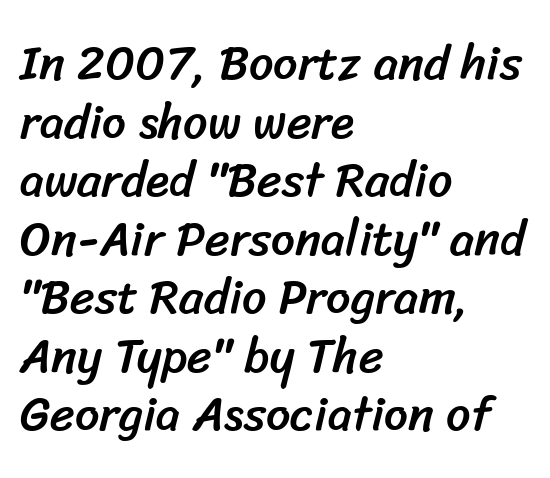
Q: Is the typeface a serif or a sans-serif typeface? A: Sans-serif.
Q: Is the text underlined? A: No.
Q: How is the paragraph aligned? A: Left-aligned.
Q: Is the spacing between letters normal or unusually wide? A: Normal.
Q: Width (condensed, normal, or wide)? A: Normal.
Q: Stroke contrast? A: Low.
Q: x-height? A: Medium.
Q: Monospaced? A: No.
